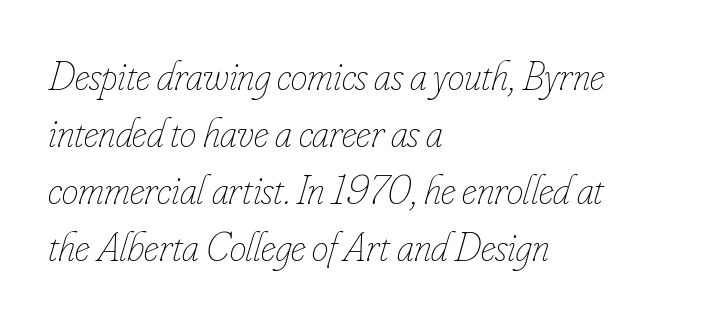
Q: Is the text bold? A: No.
Q: Is the text italic (slanted)? A: Yes, it leans right by about 16 degrees.
Q: Is the text underlined? A: No.
Q: How is the paragraph aligned? A: Left-aligned.
Q: Is the spacing between letters normal or unusually wide? A: Normal.
Q: Is the spacing between lines tight, normal or loose? A: Normal.
Q: Width (condensed, normal, or wide)? A: Condensed.
Q: Stroke contrast? A: Low.
Q: x-height? A: Small.
Q: Monospaced? A: No.
